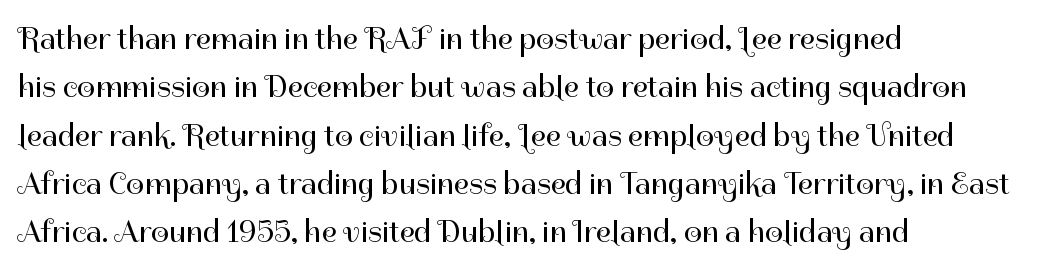
{"serif": "no", "italic": "no", "bold": "no", "weight": "regular", "width": "normal", "stroke_contrast": "high", "x_height": "medium", "monospaced": "no", "underline": "no", "align": "left", "line_spacing": "normal", "line_spacing_ratio": 1.51, "letter_spacing": "normal", "letter_spacing_em": 0.0, "glyph_px": 32}
